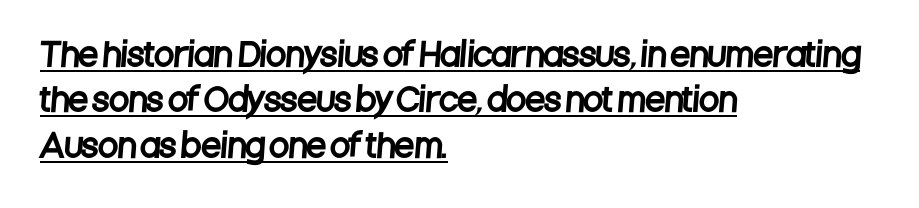
Left-aligned paragraph, ragged on the right. This sample uses plain, unmodified letter spacing. These lines are rendered in a variable-pitch font. The specimen includes a rule beneath the text block's lines.
